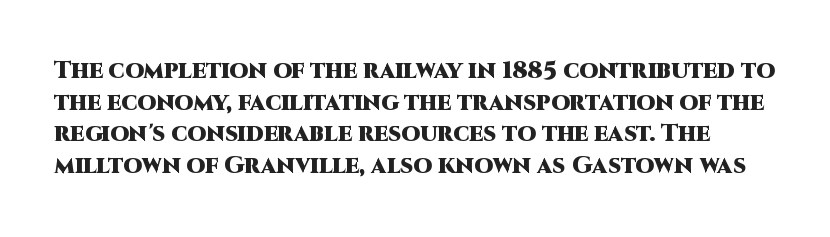
The face used here is rendered with its standard letterfit. Summary of vertical rhythm: regular, with standard interline spacing. Chunky letters — that's bold for sure. The specimen reads as upright at a glance. A bare baseline throughout the passage.
